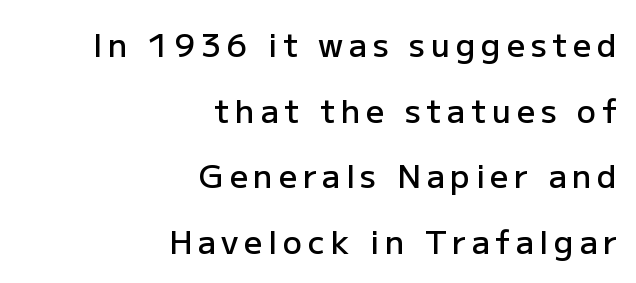
Unlike italic type, these characters show no tilt at all. This rendering employs a face without finishing strokes, i.e., a sans-serif. Every row of glyphs terminates at an identical x-position on the right. Check under the words: just untouched page.
